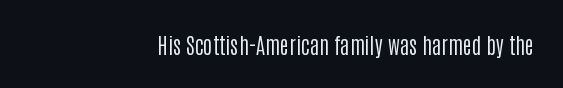
Q: Is the text bold? A: No.
Q: Is the text italic (slanted)? A: No, it is upright.
Q: Is the text underlined? A: No.
Q: How is the paragraph aligned? A: Right-aligned.
Q: Is the spacing between letters normal or unusually wide? A: Normal.
